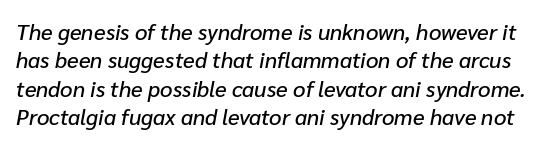
Slanted lettering throughout. The gaps between neighbouring characters are ordinary and unremarkable. The gap between lines stays unmarked. Leading: standard.
